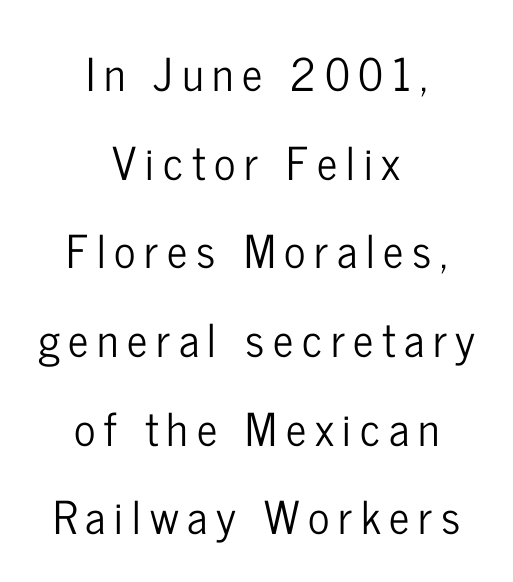
The image shows 45 px condensed sans-serif type, upright; set centered, loose line spacing (1.97x), not underlined; low stroke contrast and a medium x-height.
